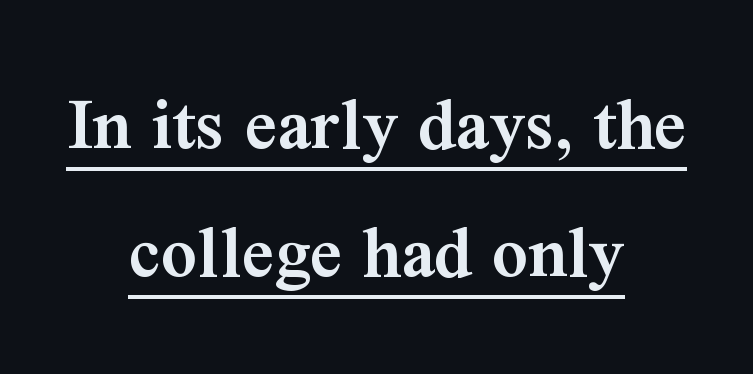
Q: Is the text bold? A: Semi-bold.
Q: Is the text italic (slanted)? A: No, it is upright.
Q: Is the typeface a serif or a sans-serif typeface? A: Serif.
Q: Is the text underlined? A: Yes.
Q: How is the paragraph aligned? A: Centered.
Q: Is the spacing between letters normal or unusually wide? A: Normal.
Q: Is the spacing between lines tight, normal or loose? A: Normal.
Q: Width (condensed, normal, or wide)? A: Normal.
Q: Stroke contrast? A: Medium.
Q: x-height? A: Medium.
Q: Monospaced? A: No.
